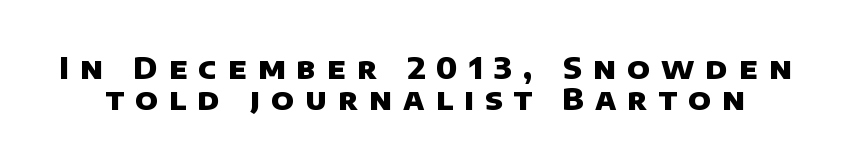
The image shows 30 px heavy sans-serif type; set tight line spacing (1.04x), unusually wide letter spacing (+0.37 em), not underlined; low stroke contrast and a large x-height.
